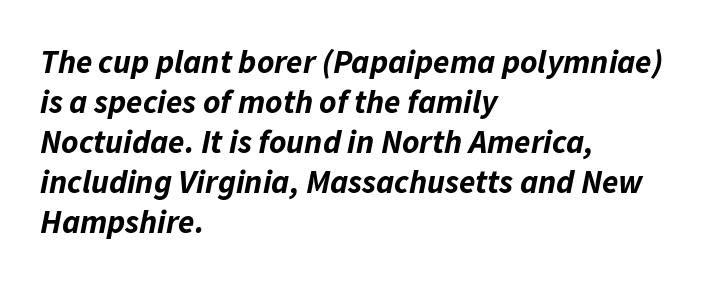
{"italic": "yes", "lean": "right", "slant_degrees": 11, "bold": "yes", "weight": "bold", "width": "normal", "stroke_contrast": "low", "x_height": "medium", "monospaced": "no", "underline": "no", "align": "left", "line_spacing_ratio": 1.21, "letter_spacing": "normal", "letter_spacing_em": 0.0, "glyph_px": 33}
